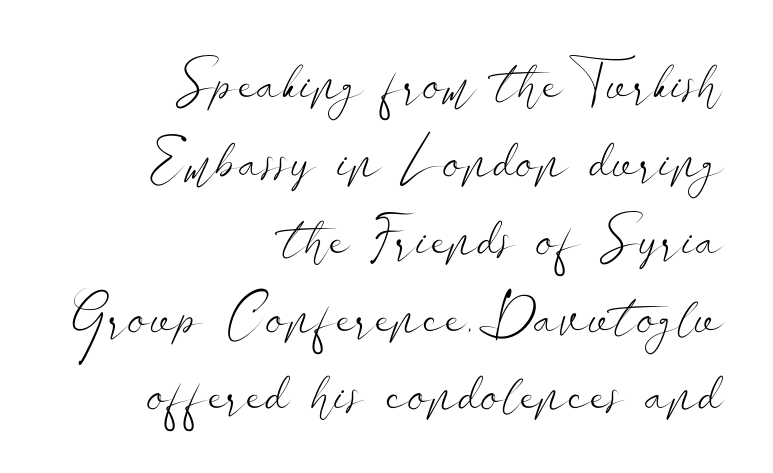
Q: Is the text bold? A: No.
Q: Is the text italic (slanted)? A: Yes.
Q: Is the typeface a serif or a sans-serif typeface? A: Sans-serif.
Q: Is the text underlined? A: No.
Q: How is the paragraph aligned? A: Right-aligned.
Q: Is the spacing between letters normal or unusually wide? A: Normal.
Q: Is the spacing between lines tight, normal or loose? A: Normal.
Q: Width (condensed, normal, or wide)? A: Wide.
Q: Stroke contrast? A: Low.
Q: x-height? A: Small.
Q: Monospaced? A: No.
